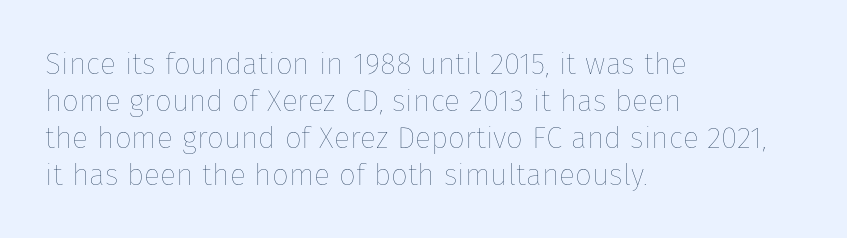
{"italic": "no", "bold": "no", "weight": "thin", "width": "normal", "stroke_contrast": "low", "x_height": "medium", "monospaced": "no", "underline": "no", "align": "left", "line_spacing_ratio": 1.23, "letter_spacing": "normal", "letter_spacing_em": 0.0, "glyph_px": 30}
